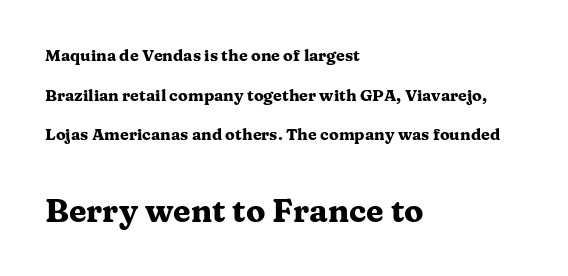
Q: Is the text bold? A: Yes.
Q: Is the text italic (slanted)? A: No, it is upright.
Q: Is the typeface a serif or a sans-serif typeface? A: Serif.
Q: Is the text underlined? A: No.
Q: How is the paragraph aligned? A: Left-aligned.
Q: Is the spacing between letters normal or unusually wide? A: Normal.
Q: Is the spacing between lines tight, normal or loose? A: Loose.
Q: Which block of text is set in a larger size, the first (top) or the second (bottom)? A: The second (bottom) one.
Q: Width (condensed, normal, or wide)? A: Wide.
Q: Stroke contrast? A: Medium.
Q: x-height? A: Medium.
Q: Monospaced? A: No.
